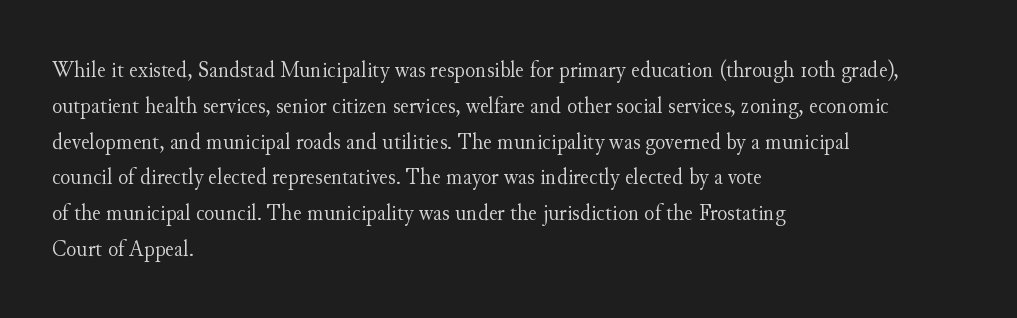
Q: Is the text bold? A: No.
Q: Is the text italic (slanted)? A: No, it is upright.
Q: Is the text underlined? A: No.
Q: How is the paragraph aligned? A: Left-aligned.
Q: Is the spacing between letters normal or unusually wide? A: Normal.
Q: Is the spacing between lines tight, normal or loose? A: Normal.
